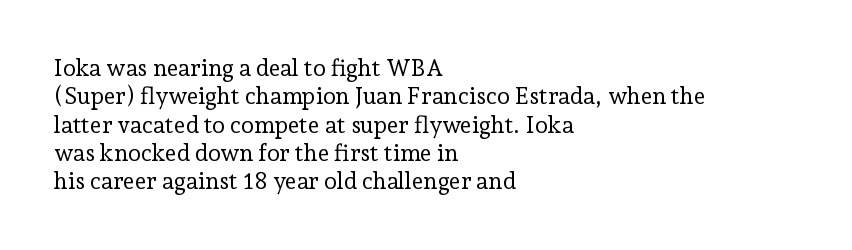
The image shows 23 px text type, upright; set left-aligned, line spacing 1.23x, normal letter spacing, not underlined.
